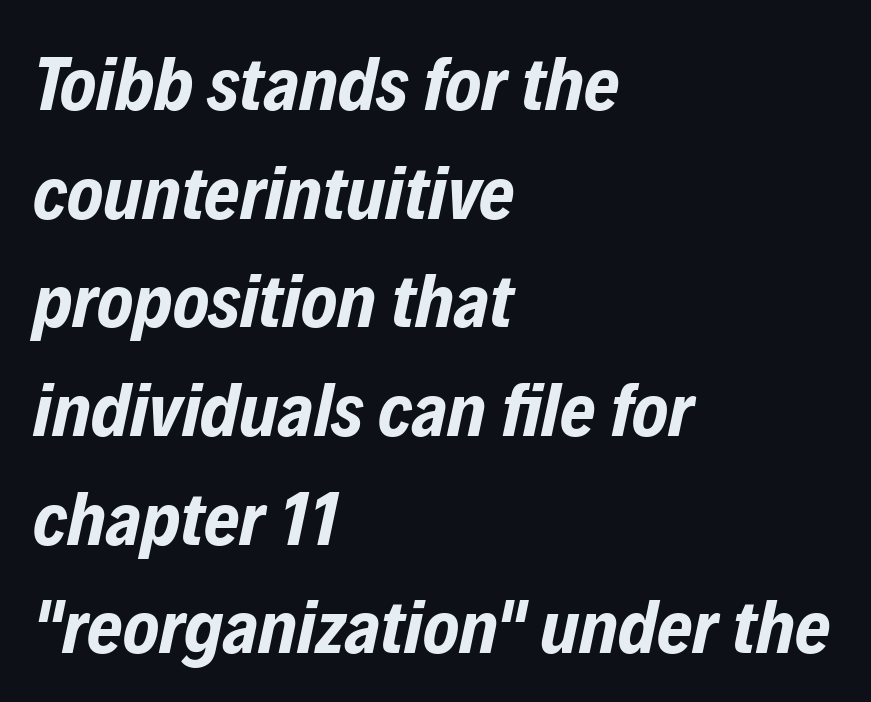
Students, this is bold: see how much ink each stroke carries. Emphasis-style slanted type is in use. This sample keeps an unexceptional amount of space between lines. Proportional: the letters do not fall into vertical columns. Compared with typical body copy, the letter spacing here is the same.
